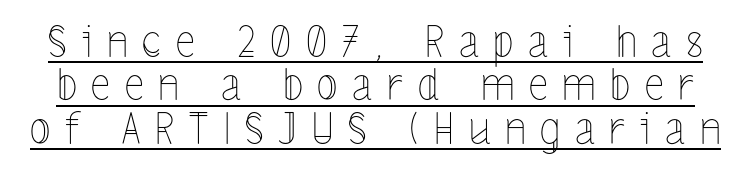
{"italic": "no", "bold": "no", "weight": "thin", "width": "condensed", "x_height": "medium", "monospaced": "no", "underline": "yes", "line_spacing": "tight", "line_spacing_ratio": 1.01, "letter_spacing": "wide", "letter_spacing_em": 0.34, "glyph_px": 43}
